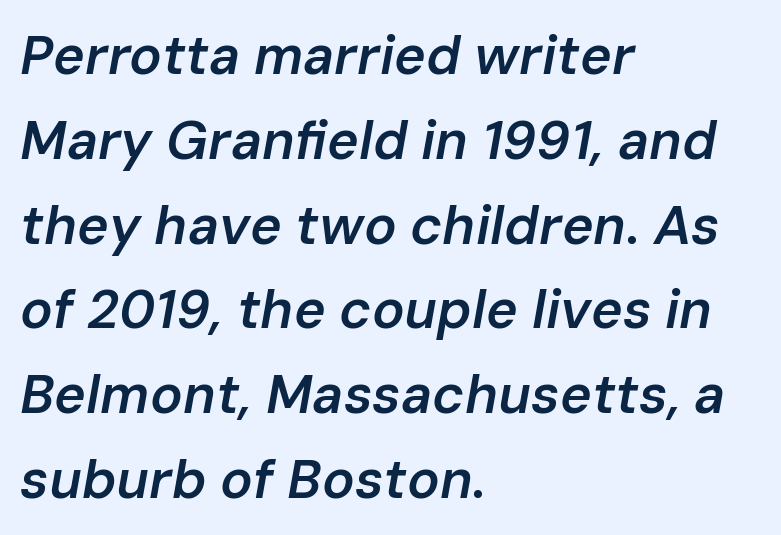
Q: Is the text bold? A: Semi-bold.
Q: Is the text italic (slanted)? A: Yes, it leans right by about 10 degrees.
Q: Is the text underlined? A: No.
Q: How is the paragraph aligned? A: Left-aligned.
Q: Is the spacing between letters normal or unusually wide? A: Normal.
Q: Is the spacing between lines tight, normal or loose? A: Normal.
Q: Width (condensed, normal, or wide)? A: Normal.
Q: Stroke contrast? A: Low.
Q: x-height? A: Medium.
Q: Monospaced? A: No.
